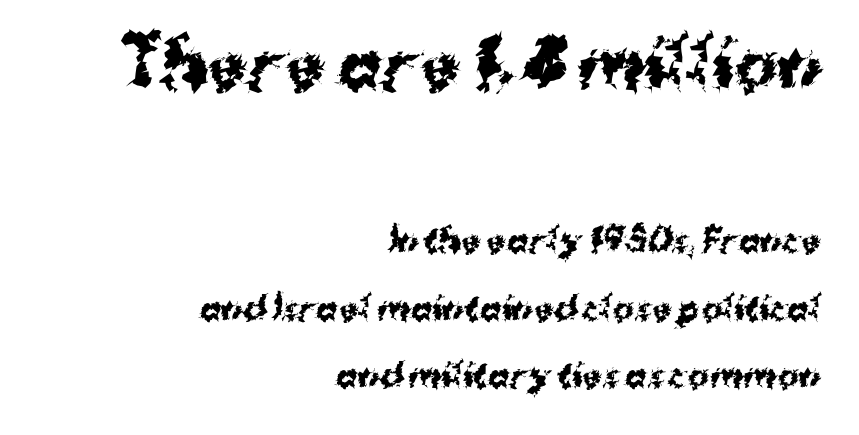
{"serif": "no", "bold": "yes", "weight": "bold", "width": "normal", "stroke_contrast": "medium", "x_height": "medium", "monospaced": "no", "underline": "no", "align": "right", "line_spacing": "loose", "line_spacing_ratio": 2.11, "letter_spacing": "normal", "letter_spacing_em": 0.0, "larger_block": "first", "size_ratio": 2.03, "glyph_px": 65}
